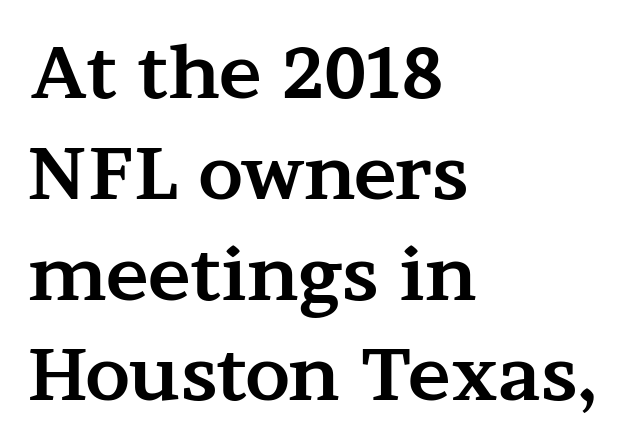
{"serif": "yes", "italic": "no", "bold": "yes", "weight": "bold", "width": "wide", "stroke_contrast": "medium", "x_height": "medium", "monospaced": "no", "underline": "no", "align": "left", "line_spacing": "normal", "line_spacing_ratio": 1.4, "letter_spacing": "normal", "letter_spacing_em": 0.0, "glyph_px": 72}
